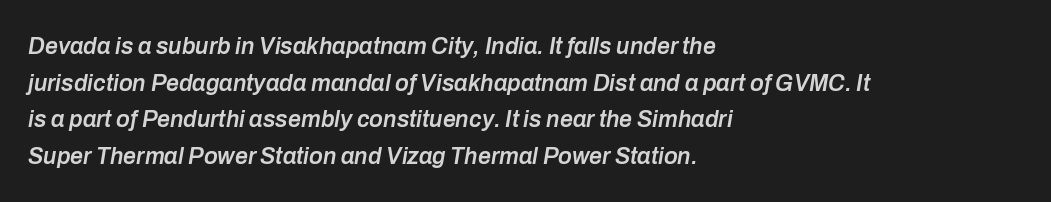
Q: Is the text bold? A: Semi-bold.
Q: Is the text italic (slanted)? A: Yes, it leans right by about 10 degrees.
Q: Is the text underlined? A: No.
Q: How is the paragraph aligned? A: Left-aligned.
Q: Is the spacing between letters normal or unusually wide? A: Normal.
Q: Is the spacing between lines tight, normal or loose? A: Normal.
